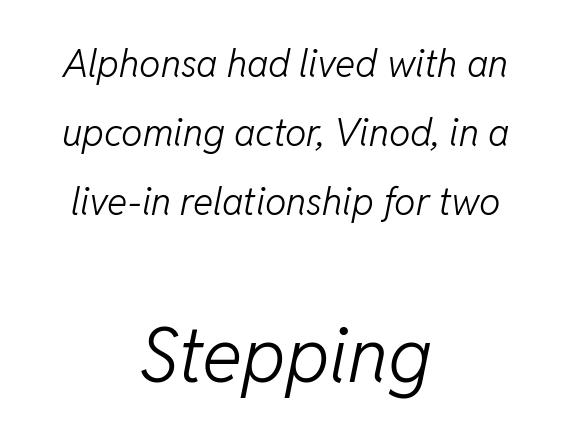
The image shows 76 px light type, italic (leaning right); set centered, line spacing 1.81x, normal letter spacing, not underlined; the second (bottom) block is 2.0x larger; low stroke contrast and a medium x-height.
